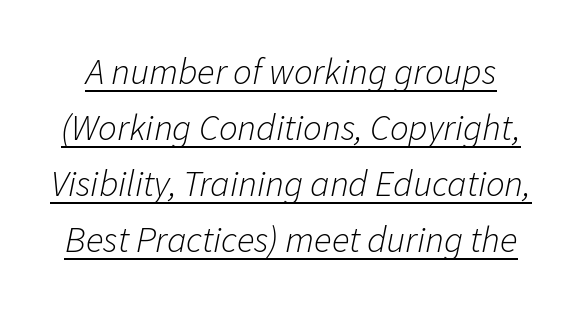
Stems here are at most as thick as an everyday book face. There's an unmistakable incline to the writing here. Honestly, the underline is the first thing you notice here. A normal amount of white space separates one row of letters from the next. This sample has the flowing, uneven cadence of proportional lettering.
